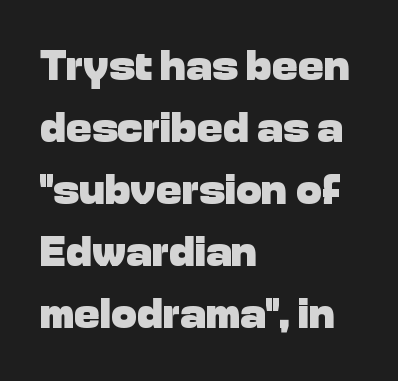
The image shows 43 px heavy sans-serif type, upright; set left-aligned, normal line spacing (1.44x), normal letter spacing, not underlined; low stroke contrast and a medium x-height.
